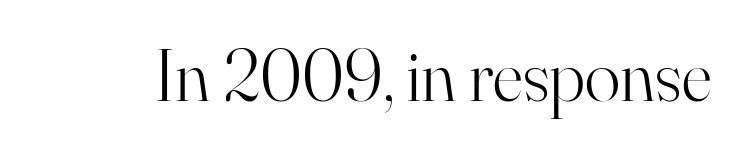
{"serif": "yes", "italic": "no", "bold": "no", "weight": "light", "width": "normal", "stroke_contrast": "high", "x_height": "small", "monospaced": "no", "underline": "no", "letter_spacing": "normal", "letter_spacing_em": 0.0, "glyph_px": 74}
